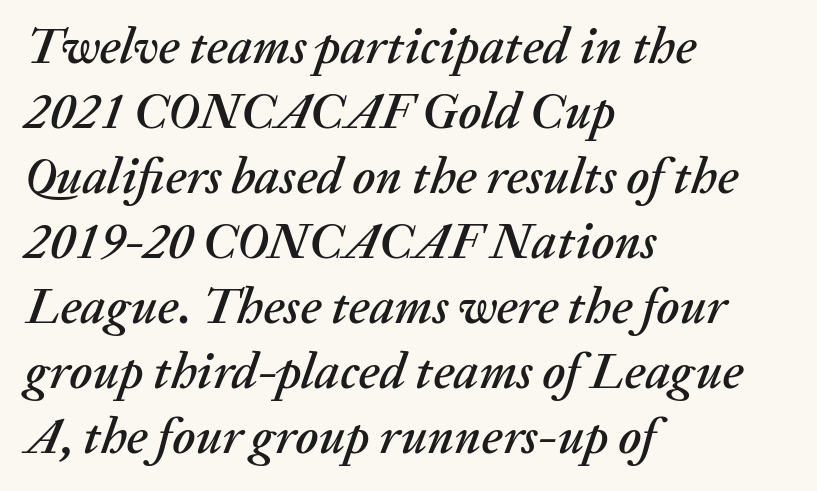
Q: Is the text italic (slanted)? A: Yes, it leans right by about 20 degrees.
Q: Is the text underlined? A: No.
Q: How is the paragraph aligned? A: Left-aligned.
Q: Is the spacing between letters normal or unusually wide? A: Normal.
Q: Is the spacing between lines tight, normal or loose? A: Normal.
Q: Width (condensed, normal, or wide)? A: Normal.
Q: Stroke contrast? A: Medium.
Q: x-height? A: Medium.
Q: Monospaced? A: No.
